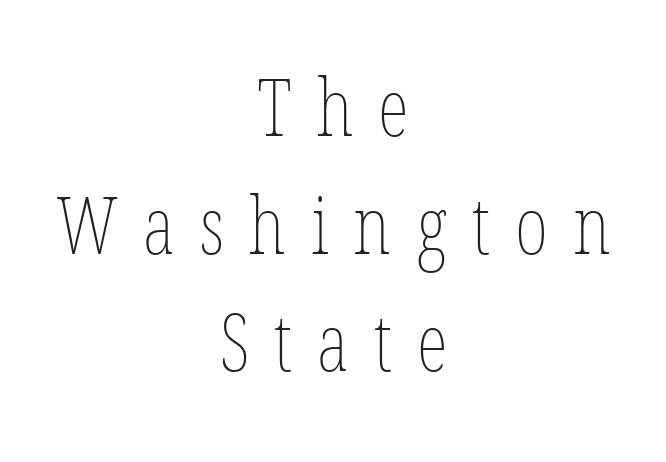
{"italic": "no", "bold": "no", "weight": "thin", "width": "condensed", "stroke_contrast": "low", "x_height": "medium", "monospaced": "no", "underline": "no", "align": "center", "line_spacing": "normal", "line_spacing_ratio": 1.47, "letter_spacing": "wide", "letter_spacing_em": 0.31, "glyph_px": 80}
